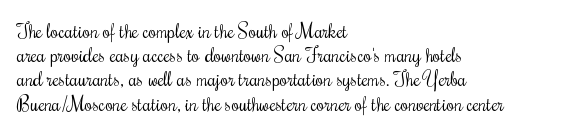
The image shows 20 px text type; set left-aligned, line spacing 1.21x, normal letter spacing, not underlined.
